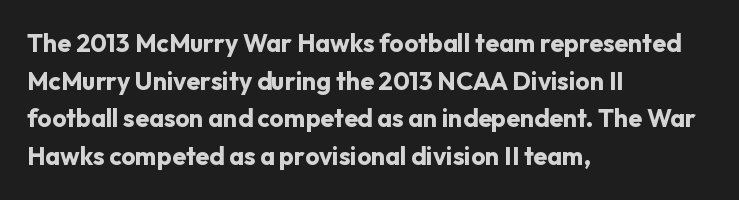
Q: Is the text bold? A: Yes.
Q: Is the text italic (slanted)? A: No, it is upright.
Q: Is the text underlined? A: No.
Q: How is the paragraph aligned? A: Left-aligned.
Q: Is the spacing between letters normal or unusually wide? A: Normal.
Q: Is the spacing between lines tight, normal or loose? A: Normal.
